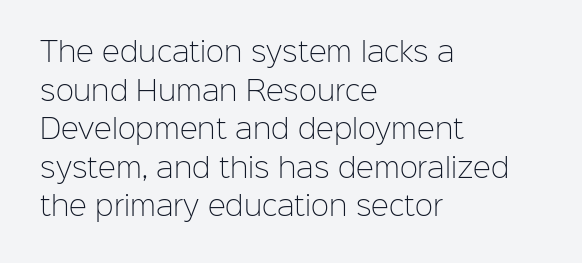
The image shows 27 px text type, upright; set left-aligned, normal line spacing (1.43x), normal letter spacing, not underlined.
